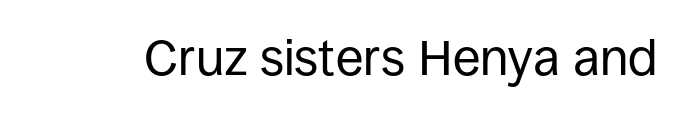
The image shows 50 px regular-weight sans-serif type, upright; set normal letter spacing, not underlined; low stroke contrast and a large x-height.
